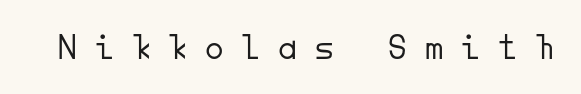
The image shows 37 px light sans-serif type, upright, monospaced; set unusually wide letter spacing (+0.49 em), not underlined; low stroke contrast and a small x-height.
